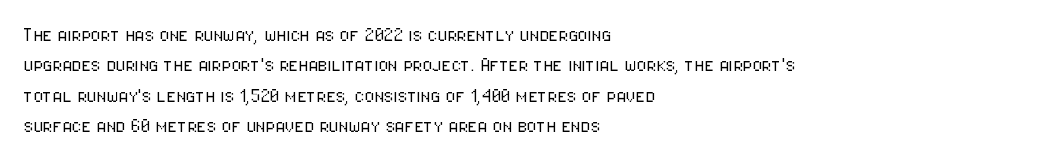
{"italic": "no", "bold": "no", "underline": "no", "align": "left", "line_spacing": "normal", "line_spacing_ratio": 1.38, "letter_spacing": "normal", "letter_spacing_em": 0.0, "glyph_px": 22}
